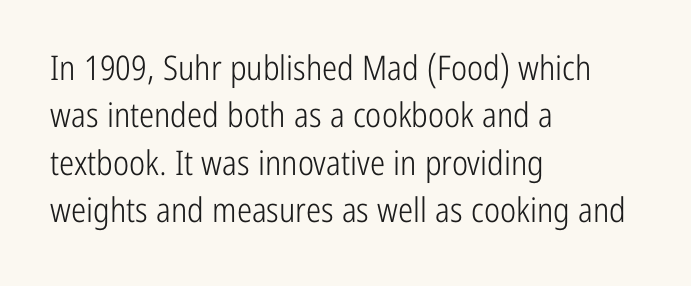
{"serif": "no", "italic": "no", "bold": "no", "weight": "light", "width": "condensed", "stroke_contrast": "low", "x_height": "medium", "monospaced": "no", "underline": "no", "align": "left", "line_spacing": "normal", "line_spacing_ratio": 1.39, "letter_spacing": "normal", "letter_spacing_em": 0.0, "glyph_px": 34}
